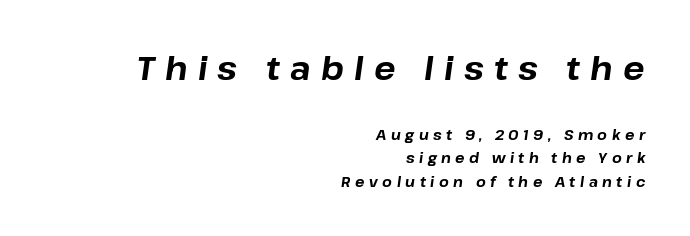
{"italic": "yes", "lean": "right", "slant_degrees": 8, "bold": "yes", "weight": "bold", "width": "normal", "stroke_contrast": "low", "x_height": "medium", "monospaced": "no", "underline": "no", "align": "right", "line_spacing": "normal", "line_spacing_ratio": 1.69, "letter_spacing": "wide", "letter_spacing_em": 0.32, "larger_block": "first", "size_ratio": 2.29, "glyph_px": 32}
